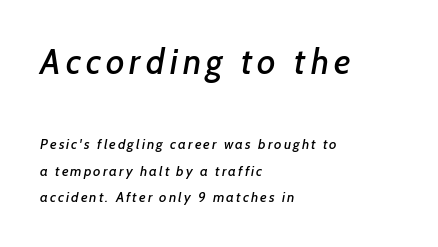
A typesetter would call this proportional, since set widths differ per character. Quick note: interline space is abundant. In this sample the first text group is rendered at the bigger scale. Type style note: lacks serifs. The specimen omits any rule beneath the text block's lines. Layout note: lines flush left.
